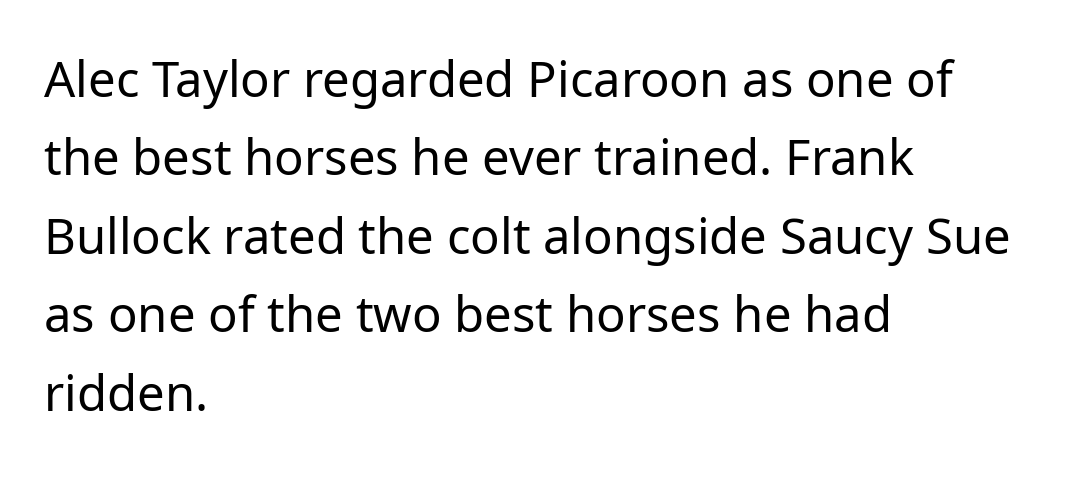
The image shows 49 px regular-weight sans-serif type, upright; set left-aligned, normal line spacing (1.6x), normal letter spacing, not underlined; low stroke contrast and a medium x-height.
